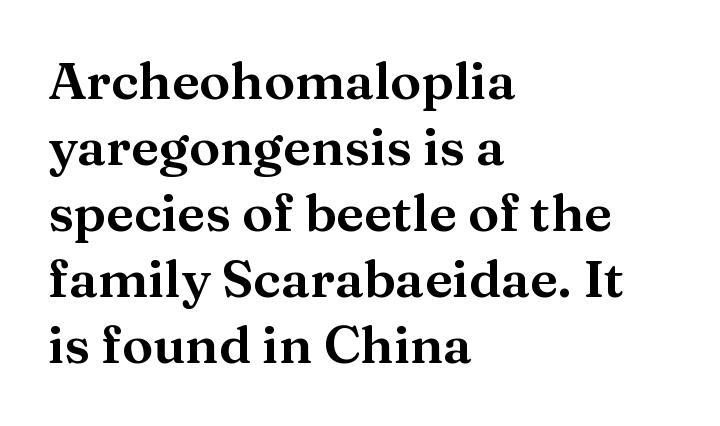
Caption: standard tracking, unaltered. Note: serifs present on the glyphs. These lines are set flush left with a ragged right edge. Italic? Not at all — the glyphs are vertical.
